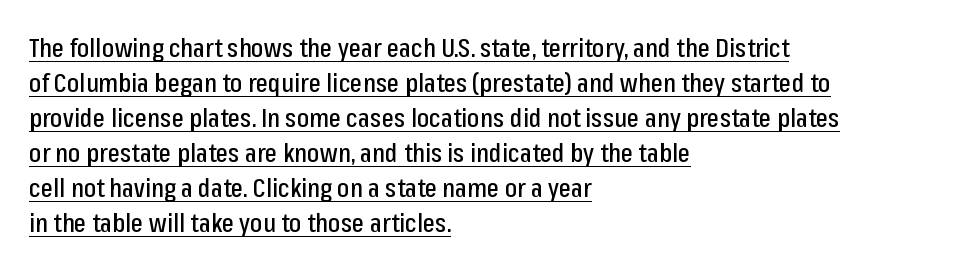
Q: Is the text italic (slanted)? A: No, it is upright.
Q: Is the text underlined? A: Yes.
Q: How is the paragraph aligned? A: Left-aligned.
Q: Is the spacing between letters normal or unusually wide? A: Normal.
Q: Is the spacing between lines tight, normal or loose? A: Normal.
